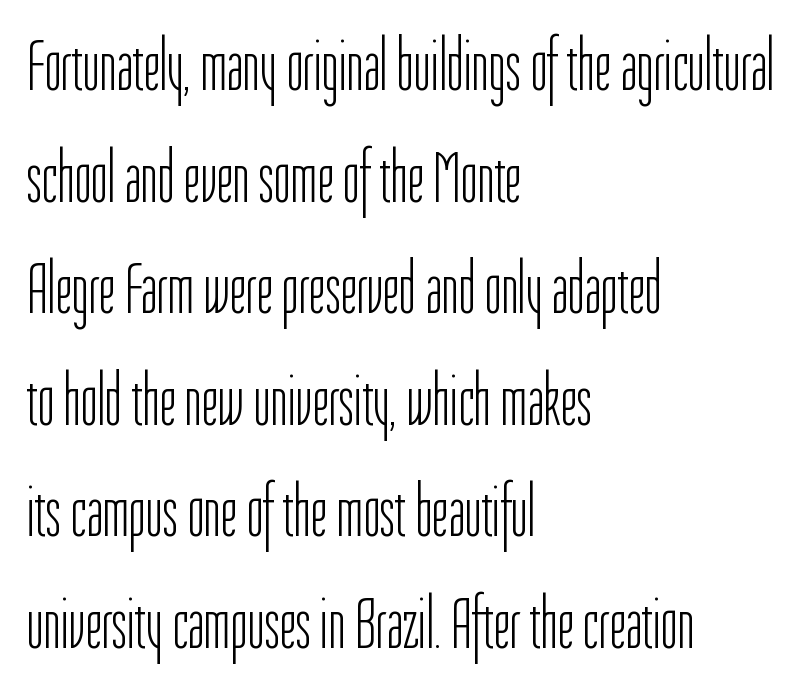
Q: Is the text bold? A: No.
Q: Is the text italic (slanted)? A: No, it is upright.
Q: Is the typeface a serif or a sans-serif typeface? A: Sans-serif.
Q: Is the text underlined? A: No.
Q: How is the paragraph aligned? A: Left-aligned.
Q: Is the spacing between letters normal or unusually wide? A: Normal.
Q: Is the spacing between lines tight, normal or loose? A: Normal.
Q: Width (condensed, normal, or wide)? A: Condensed.
Q: Stroke contrast? A: Low.
Q: x-height? A: Medium.
Q: Monospaced? A: No.
